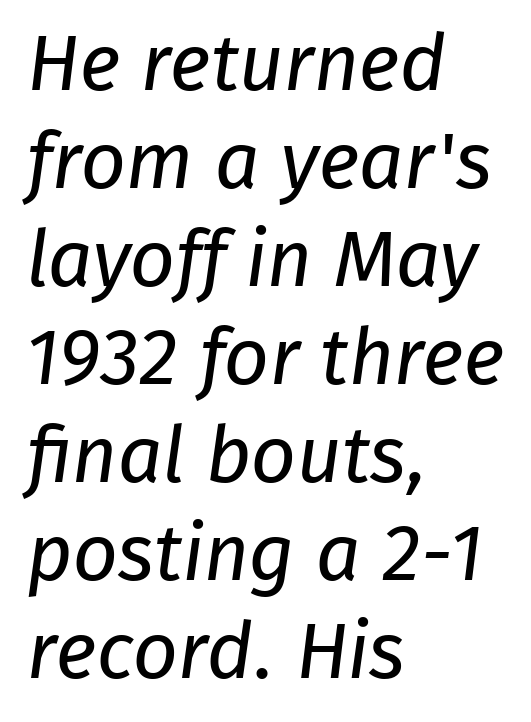
The area under the type is left untouched. Here the designer chose a conventional face with non-uniform glyph widths. The font is comparable to plain body text, perhaps lighter. The tracking reads as untouched default to a designer's eye. Reading down the block, your eye returns to a fixed left position each line.
